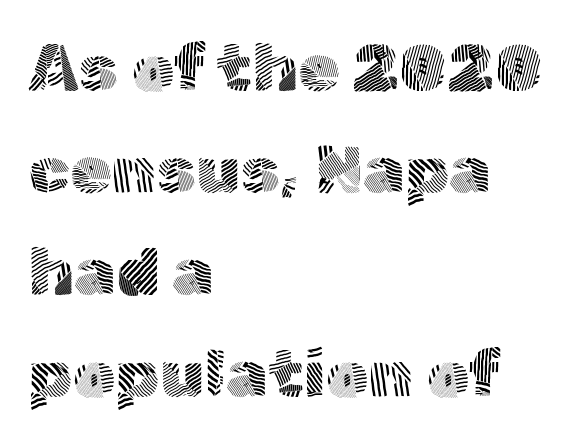
{"serif": "no", "italic": "no", "bold": "no", "weight": "light", "width": "normal", "x_height": "medium", "monospaced": "no", "underline": "no", "align": "left", "line_spacing": "normal", "line_spacing_ratio": 1.52, "letter_spacing": "normal", "letter_spacing_em": 0.0, "glyph_px": 67}
